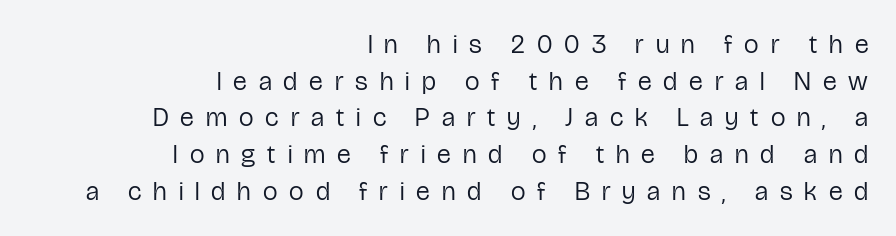
The image shows 26 px text type, upright; set right-aligned, normal line spacing (1.41x), unusually wide letter spacing (+0.46 em), not underlined.
